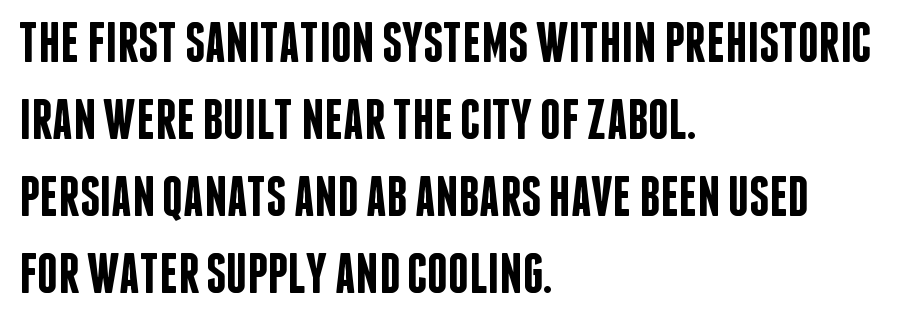
{"serif": "no", "italic": "no", "bold": "semi", "weight": "semibold", "width": "condensed", "stroke_contrast": "low", "x_height": "large", "monospaced": "no", "underline": "no", "align": "left", "line_spacing": "normal", "line_spacing_ratio": 1.35, "letter_spacing": "normal", "letter_spacing_em": 0.0, "glyph_px": 57}
